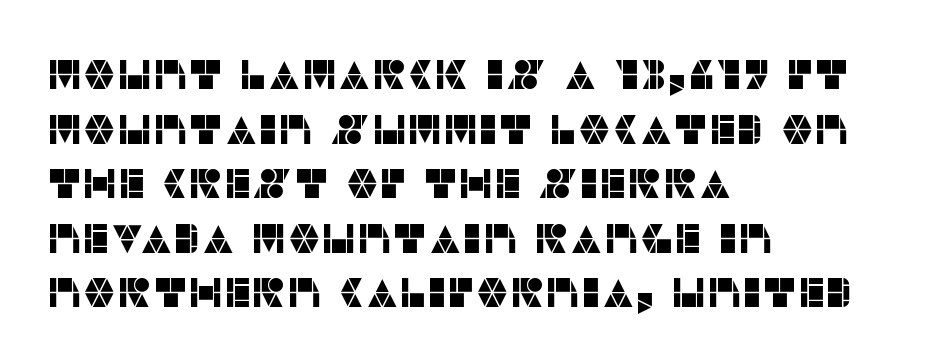
Q: Is the text italic (slanted)? A: No, it is upright.
Q: Is the typeface a serif or a sans-serif typeface? A: Sans-serif.
Q: Is the text underlined? A: No.
Q: How is the paragraph aligned? A: Left-aligned.
Q: Is the spacing between letters normal or unusually wide? A: Normal.
Q: Is the spacing between lines tight, normal or loose? A: Normal.
Q: Width (condensed, normal, or wide)? A: Normal.
Q: Stroke contrast? A: Low.
Q: x-height? A: Large.
Q: Monospaced? A: No.
